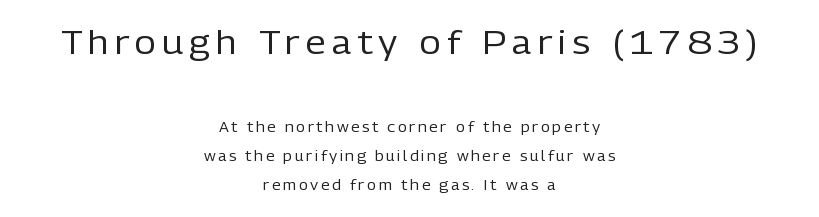
The image shows 33 px regular-weight sans-serif type, upright; set centered, loose line spacing (2.1x), not underlined; the first (top) block is 2.36x larger; low stroke contrast and a medium x-height.
